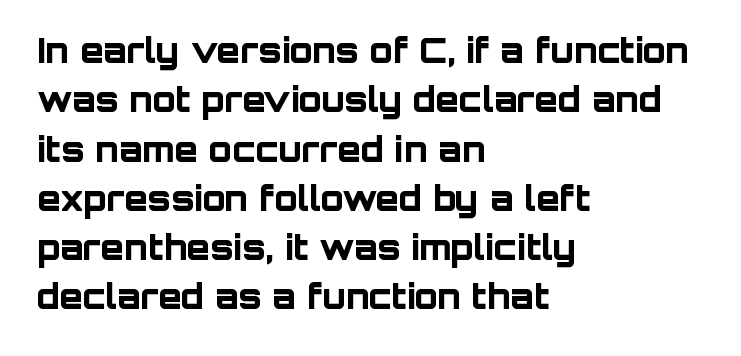
{"serif": "no", "italic": "no", "bold": "yes", "weight": "bold", "width": "normal", "stroke_contrast": "low", "x_height": "large", "monospaced": "no", "underline": "no", "align": "left", "line_spacing": "normal", "line_spacing_ratio": 1.45, "letter_spacing": "normal", "letter_spacing_em": 0.0, "glyph_px": 34}
